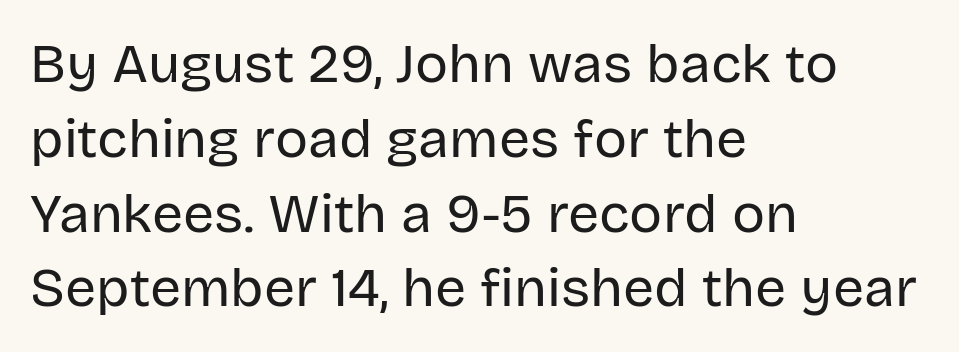
The image shows 55 px regular-weight sans-serif type, upright; set left-aligned, normal line spacing (1.36x), normal letter spacing, not underlined; low stroke contrast and a large x-height.
